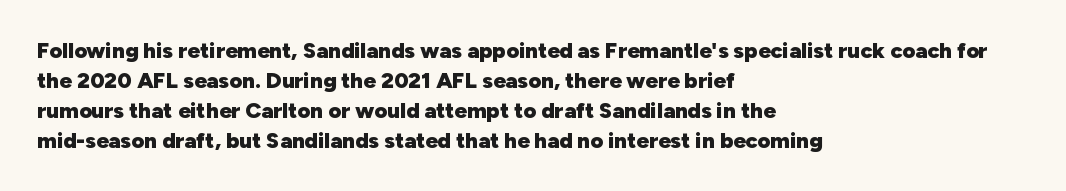
{"italic": "no", "bold": "yes", "underline": "no", "align": "left", "line_spacing": "normal", "line_spacing_ratio": 1.36, "letter_spacing": "normal", "letter_spacing_em": 0.0, "glyph_px": 22}
